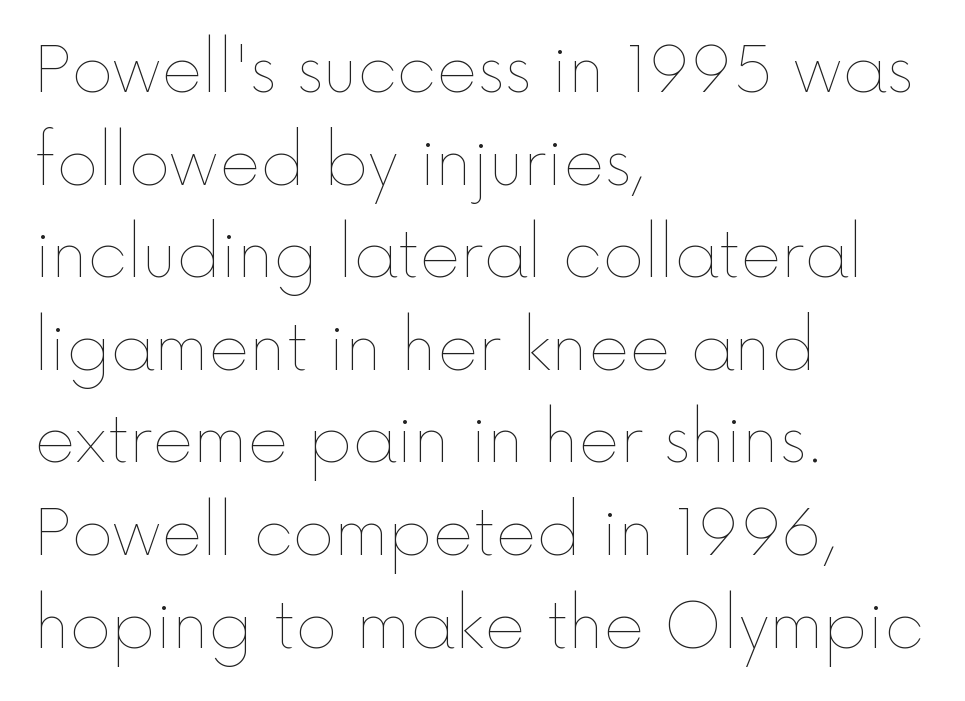
The image shows 63 px thin type, upright; set left-aligned, normal line spacing (1.47x), normal letter spacing, not underlined; a medium x-height.
